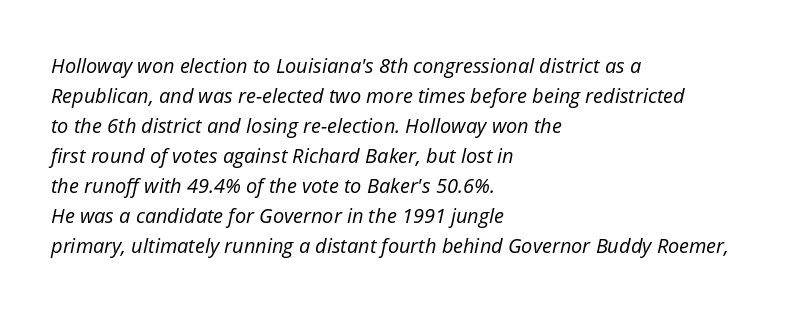
The image shows 20 px text type, italic (leaning right); set left-aligned, normal line spacing (1.5x), normal letter spacing, not underlined.
